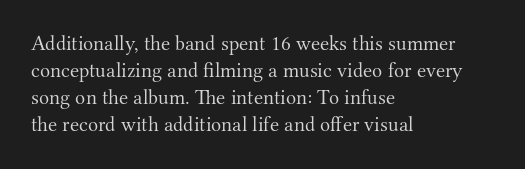
The passage shown is not underscored anywhere. Summary of vertical rhythm: regular, with standard interline spacing. The rag falls on the right side of this text block. Notice how the stems are strictly vertical — no italics here. Vertical stems look standard width or narrower in stroke.
